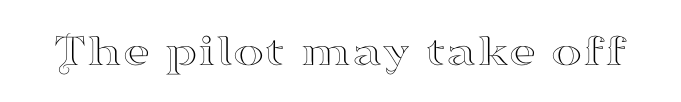
The image shows 47 px wide serif type, upright; set normal letter spacing, not underlined; high stroke contrast and a small x-height.
